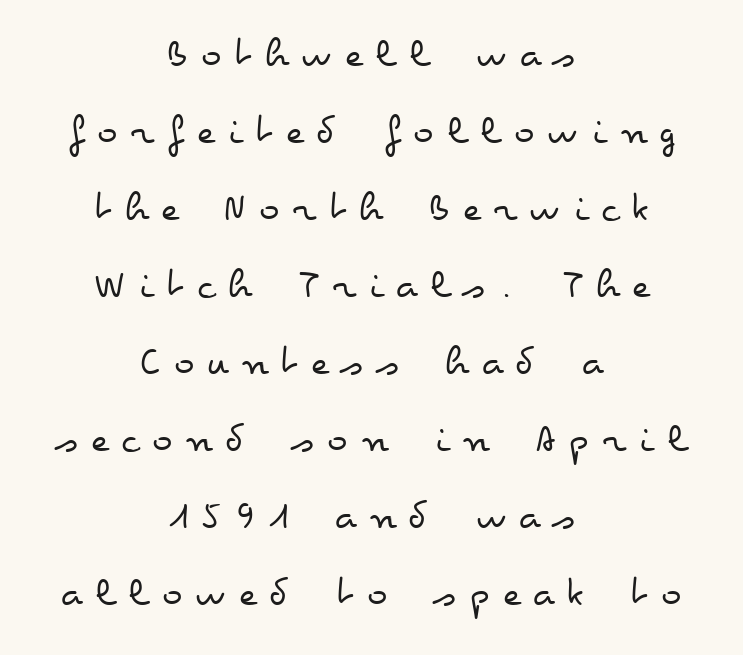
The lines are quadded center. The letters stand upright; this is a roman face. Lines of text with bare space underneath. Characters follow at a spacing far wider than the type designer built in. Looks like regular typesetting: each glyph gets only the width it needs. Think standard paragraph weight, or any step lighter than that.
